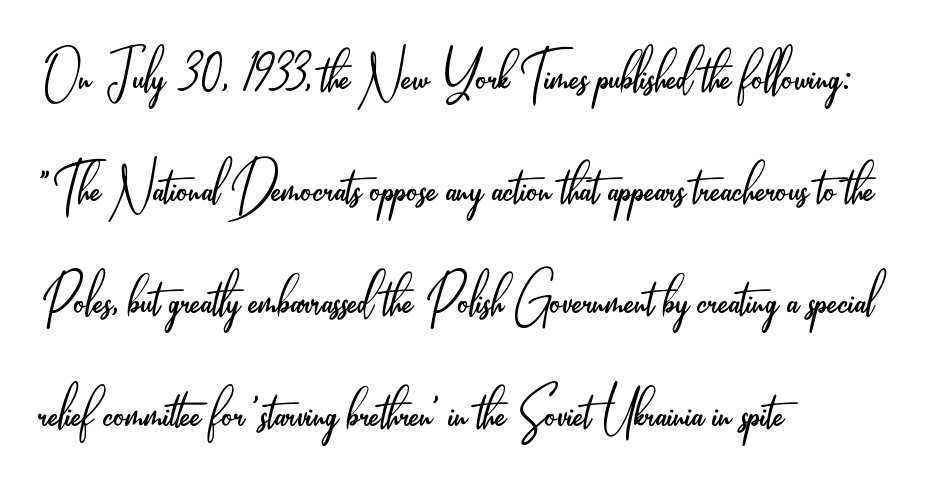
Q: Is the text bold? A: No.
Q: Is the text italic (slanted)? A: Yes.
Q: Is the typeface a serif or a sans-serif typeface? A: Sans-serif.
Q: Is the text underlined? A: No.
Q: How is the paragraph aligned? A: Left-aligned.
Q: Is the spacing between letters normal or unusually wide? A: Normal.
Q: Is the spacing between lines tight, normal or loose? A: Normal.
Q: Width (condensed, normal, or wide)? A: Condensed.
Q: Stroke contrast? A: Low.
Q: x-height? A: Small.
Q: Monospaced? A: No.
